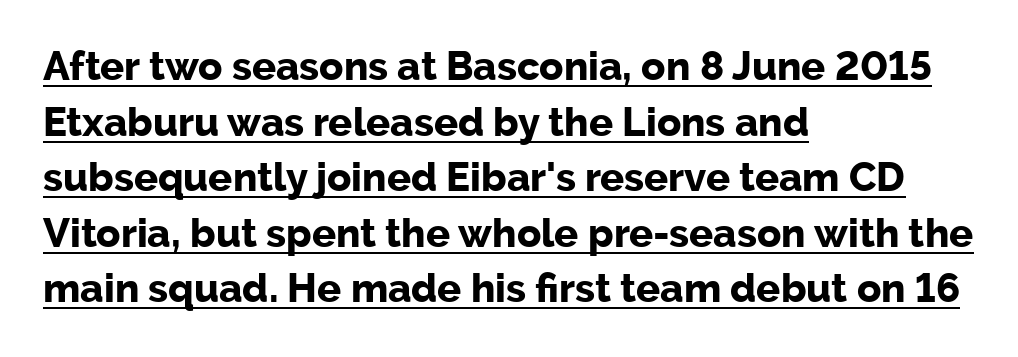
The strokes are fattened all the way to bold. Italic? Not at all — the glyphs are vertical. Regarding leading, the lines here are spaced in the standard way. The type is set solid horizontally, with unmodified tracking. This is sans-serif lettering, the kind often seen on screens and signage. Students, observe the line beneath the letters — that is underlining.
